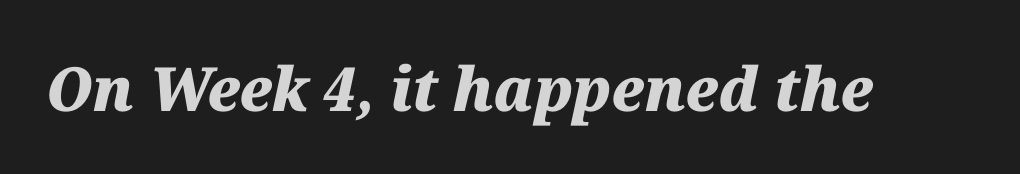
Q: Is the text bold? A: Yes.
Q: Is the text italic (slanted)? A: Yes, it leans right by about 12 degrees.
Q: Is the text underlined? A: No.
Q: Is the spacing between letters normal or unusually wide? A: Normal.
Q: Width (condensed, normal, or wide)? A: Normal.
Q: Stroke contrast? A: Medium.
Q: x-height? A: Medium.
Q: Monospaced? A: No.
